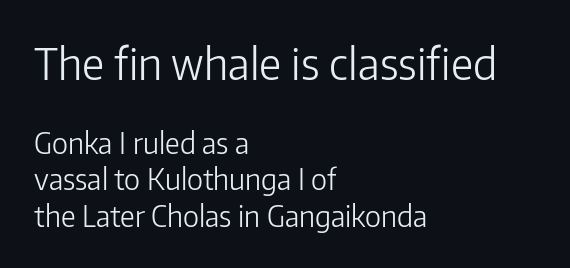
Q: Is the text bold? A: No.
Q: Is the text italic (slanted)? A: No, it is upright.
Q: Is the typeface a serif or a sans-serif typeface? A: Sans-serif.
Q: Is the text underlined? A: No.
Q: How is the paragraph aligned? A: Left-aligned.
Q: Is the spacing between letters normal or unusually wide? A: Normal.
Q: Is the spacing between lines tight, normal or loose? A: Normal.
Q: Which block of text is set in a larger size, the first (top) or the second (bottom)? A: The first (top) one.
Q: Width (condensed, normal, or wide)? A: Normal.
Q: Stroke contrast? A: Low.
Q: x-height? A: Medium.
Q: Monospaced? A: No.
